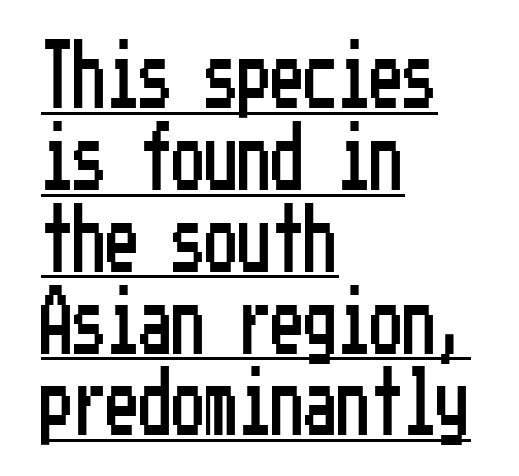
The image shows 66 px condensed sans-serif type, upright; set left-aligned, line spacing 1.24x, normal letter spacing, underlined; low stroke contrast and a medium x-height.
